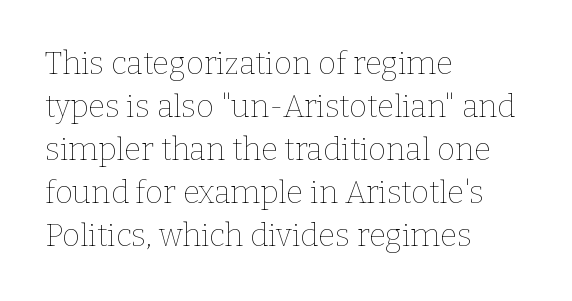
Q: Is the text bold? A: No.
Q: Is the text italic (slanted)? A: No, it is upright.
Q: Is the text underlined? A: No.
Q: How is the paragraph aligned? A: Left-aligned.
Q: Is the spacing between letters normal or unusually wide? A: Normal.
Q: Is the spacing between lines tight, normal or loose? A: Normal.
Q: Width (condensed, normal, or wide)? A: Normal.
Q: Stroke contrast? A: Low.
Q: x-height? A: Medium.
Q: Monospaced? A: No.
